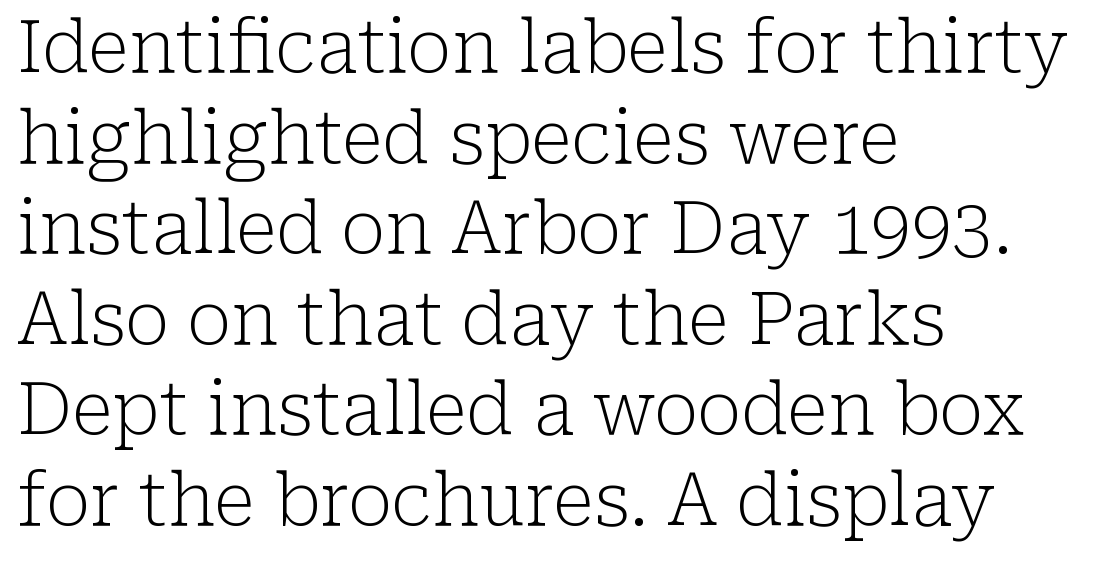
{"serif": "yes", "italic": "no", "bold": "no", "weight": "light", "width": "normal", "stroke_contrast": "low", "x_height": "medium", "monospaced": "no", "underline": "no", "align": "left", "line_spacing_ratio": 1.24, "letter_spacing": "normal", "letter_spacing_em": 0.0, "glyph_px": 73}
